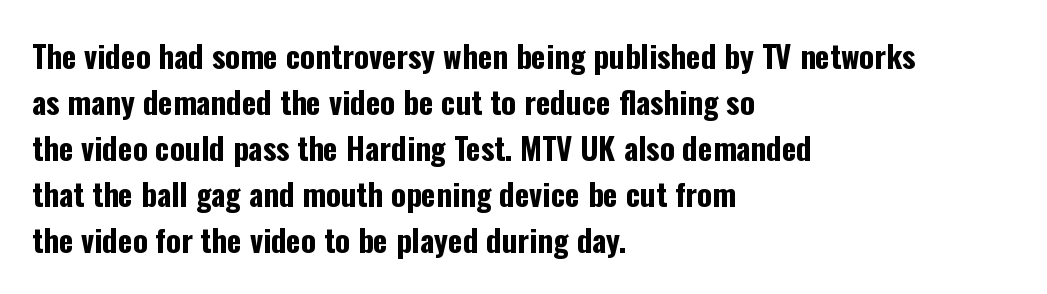
Q: Is the text bold? A: Yes.
Q: Is the text italic (slanted)? A: No, it is upright.
Q: Is the typeface a serif or a sans-serif typeface? A: Sans-serif.
Q: Is the text underlined? A: No.
Q: How is the paragraph aligned? A: Left-aligned.
Q: Is the spacing between letters normal or unusually wide? A: Normal.
Q: Is the spacing between lines tight, normal or loose? A: Normal.
Q: Width (condensed, normal, or wide)? A: Condensed.
Q: Stroke contrast? A: Low.
Q: x-height? A: Medium.
Q: Monospaced? A: No.
